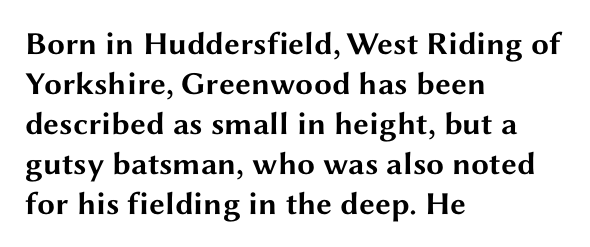
The image shows 32 px bold, wide sans-serif type, upright; set left-aligned, normal line spacing (1.25x), normal letter spacing, not underlined; medium stroke contrast and a medium x-height.
